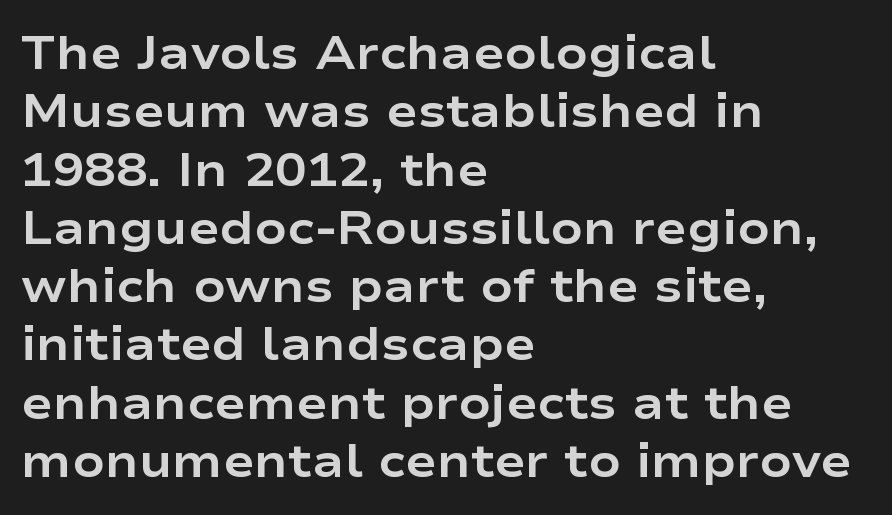
{"serif": "no", "italic": "no", "bold": "yes", "weight": "bold", "width": "wide", "stroke_contrast": "low", "x_height": "medium", "monospaced": "no", "underline": "no", "align": "left", "line_spacing_ratio": 1.24, "letter_spacing": "normal", "letter_spacing_em": 0.0, "glyph_px": 47}
